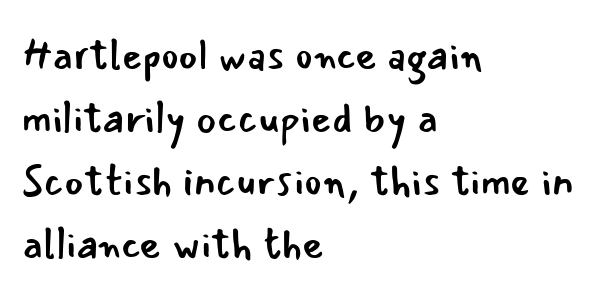
The image shows 42 px regular-weight sans-serif type, upright; set left-aligned, normal line spacing (1.5x), normal letter spacing, not underlined; low stroke contrast and a small x-height.
